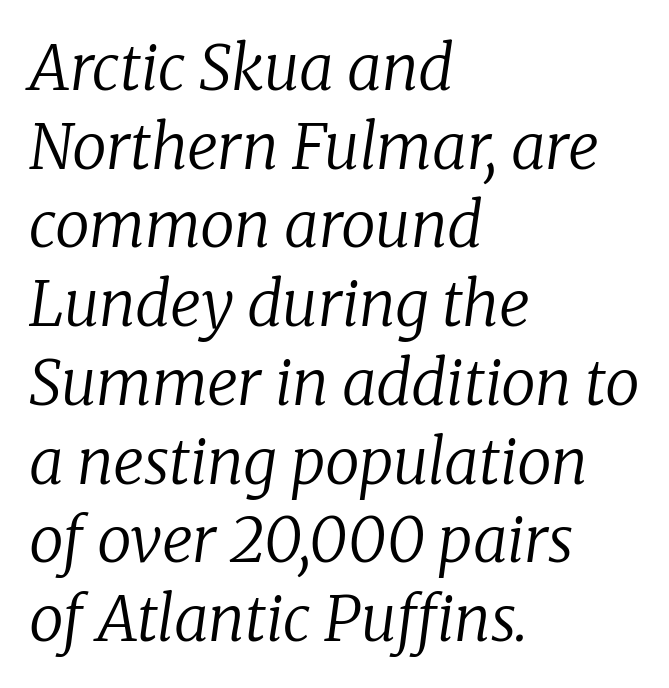
The ragged edge is on the right, which tells us the setting is flush left. Nothing heavy about these letters — not bold at all. Rendered with sloped, italic letterforms. Here the glyphs are tracked normally, forming tight word shapes.
